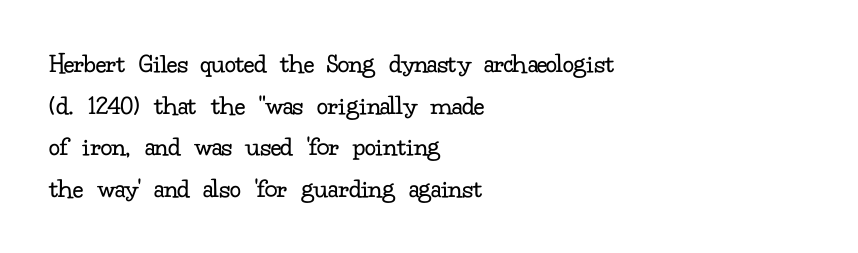
The image shows 28 px regular-weight serif type, upright; set left-aligned, normal line spacing (1.49x), normal letter spacing, not underlined; low stroke contrast and a small x-height.
